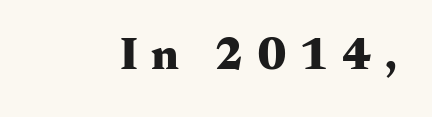
Check the space under the baseline: it is left empty. The axis of the letterforms is exactly vertical. Observe the wide spacing: letters keep a clear distance from each other. Note: serifs present on the glyphs.
